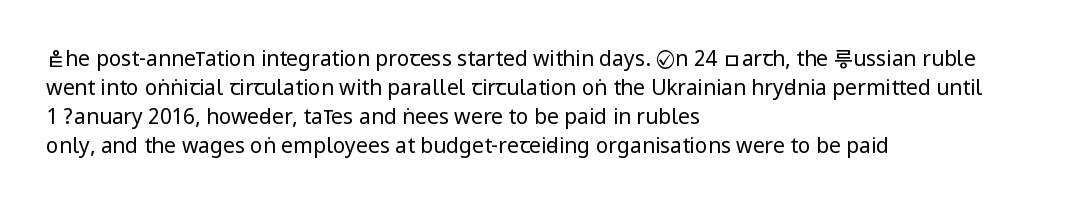
Q: Is the text bold? A: No.
Q: Is the text italic (slanted)? A: No, it is upright.
Q: Is the text underlined? A: No.
Q: How is the paragraph aligned? A: Left-aligned.
Q: Is the spacing between letters normal or unusually wide? A: Normal.
Q: Is the spacing between lines tight, normal or loose? A: Normal.
